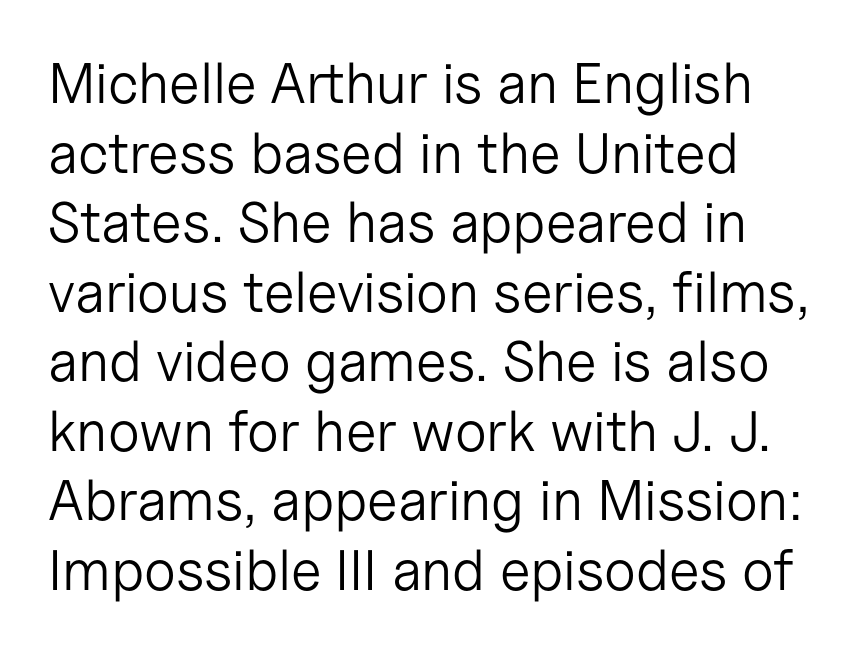
Q: Is the text bold? A: No.
Q: Is the text italic (slanted)? A: No, it is upright.
Q: Is the typeface a serif or a sans-serif typeface? A: Sans-serif.
Q: Is the text underlined? A: No.
Q: How is the paragraph aligned? A: Left-aligned.
Q: Is the spacing between letters normal or unusually wide? A: Normal.
Q: Width (condensed, normal, or wide)? A: Normal.
Q: Stroke contrast? A: Low.
Q: x-height? A: Medium.
Q: Monospaced? A: No.
